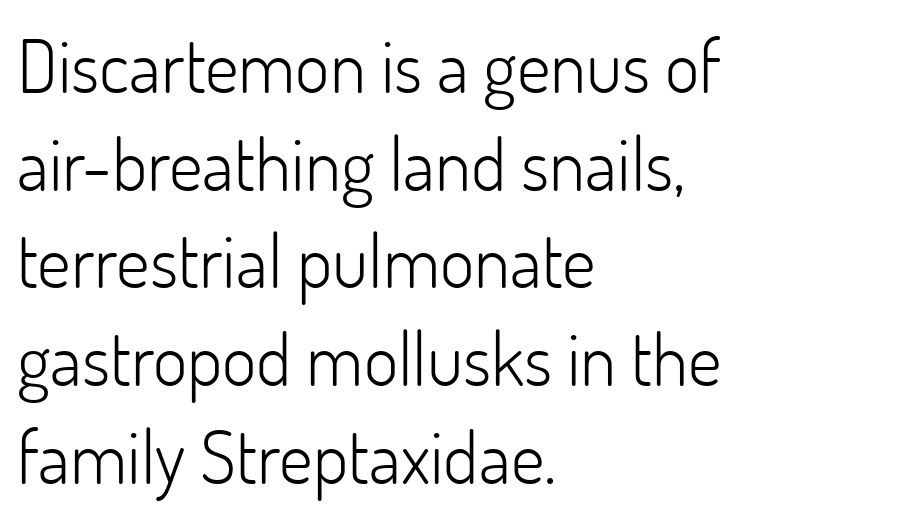
Here the designer chose a conventional face with non-uniform glyph widths. This rendering leaves character spacing at its baseline value. The leading is moderate, giving the passage an even texture. Clear beneath every line of the passage. No extra ink here — the face is not bold.
